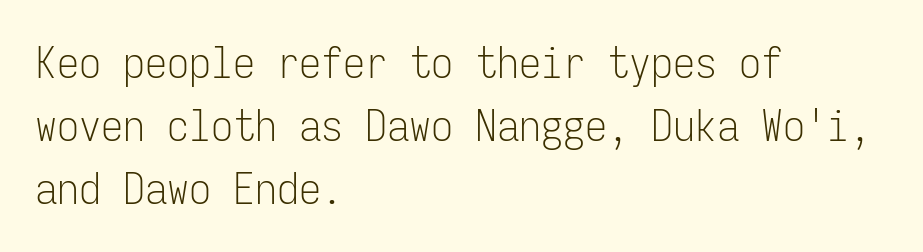
{"serif": "no", "italic": "no", "bold": "no", "weight": "light", "width": "condensed", "stroke_contrast": "low", "x_height": "medium", "monospaced": "yes", "underline": "no", "align": "left", "line_spacing": "normal", "line_spacing_ratio": 1.43, "letter_spacing": "normal", "letter_spacing_em": 0.0, "glyph_px": 44}
